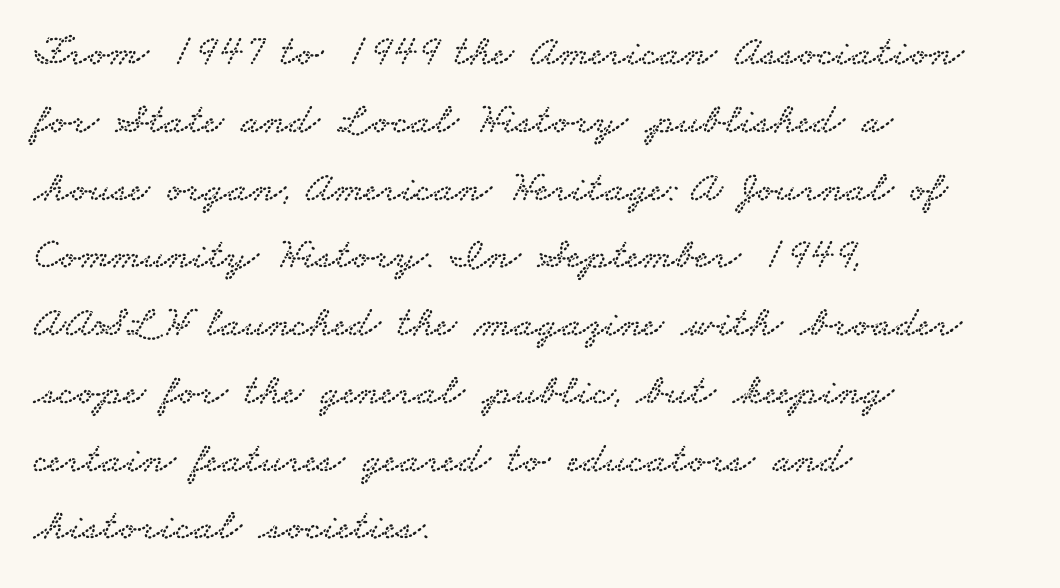
{"width": "wide", "stroke_contrast": "low", "x_height": "small", "monospaced": "no", "underline": "no", "align": "left", "line_spacing": "normal", "line_spacing_ratio": 1.54, "letter_spacing": "normal", "letter_spacing_em": 0.0, "glyph_px": 44}
